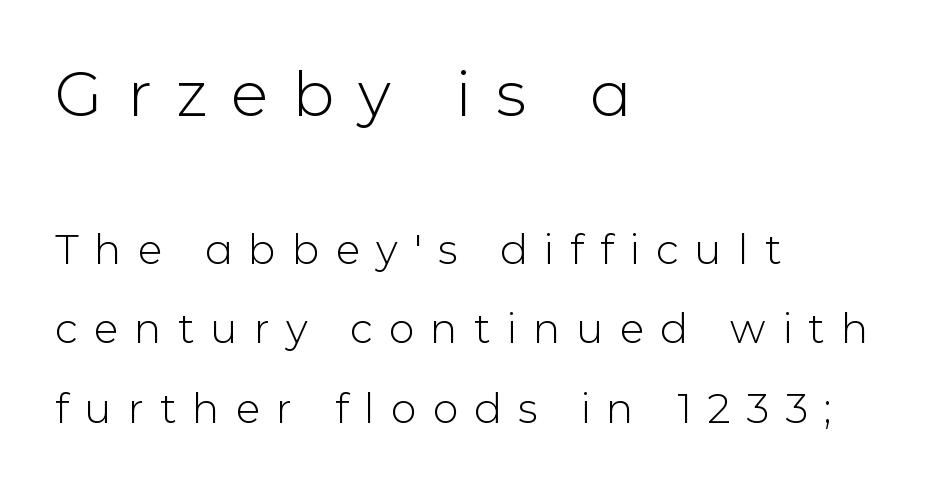
No chunkiness to these letters — they're not bold. The glyphs are unaccompanied by any horizontal stroke below them. All the whitespace from short lines collects on the right. The line-height multiplier appears high, well above default.
